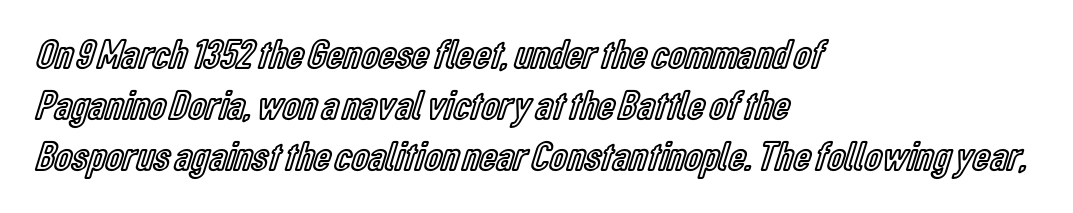
Q: Is the text italic (slanted)? A: Yes.
Q: Is the text underlined? A: No.
Q: How is the paragraph aligned? A: Left-aligned.
Q: Is the spacing between letters normal or unusually wide? A: Normal.
Q: Width (condensed, normal, or wide)? A: Condensed.
Q: x-height? A: Medium.
Q: Monospaced? A: No.
